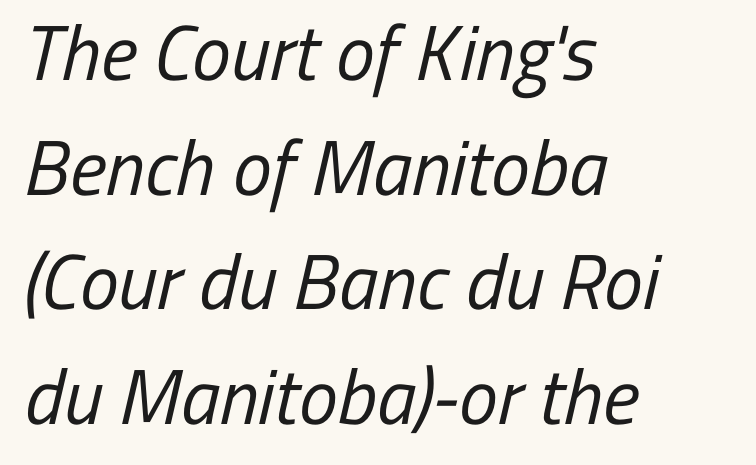
The image shows 78 px regular-weight, condensed sans-serif type; set left-aligned, normal line spacing (1.47x), normal letter spacing, not underlined; low stroke contrast and a medium x-height.
